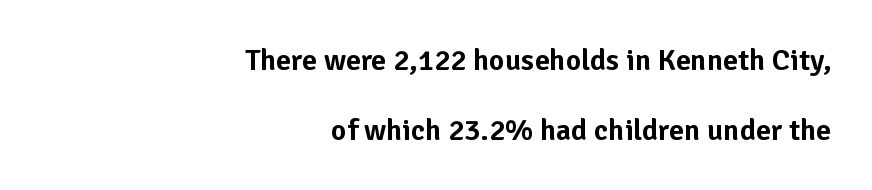
Q: Is the text italic (slanted)? A: No, it is upright.
Q: Is the typeface a serif or a sans-serif typeface? A: Sans-serif.
Q: Is the text underlined? A: No.
Q: How is the paragraph aligned? A: Right-aligned.
Q: Is the spacing between letters normal or unusually wide? A: Normal.
Q: Is the spacing between lines tight, normal or loose? A: Loose.
Q: Width (condensed, normal, or wide)? A: Normal.
Q: Stroke contrast? A: Low.
Q: x-height? A: Medium.
Q: Monospaced? A: No.
